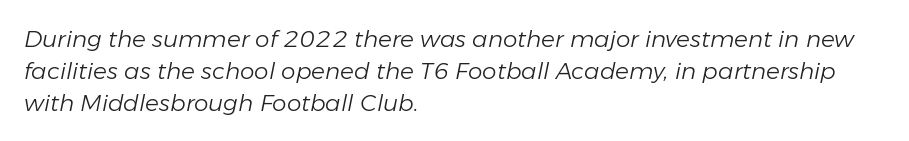
Q: Is the text bold? A: No.
Q: Is the text italic (slanted)? A: Yes, it leans right by about 11 degrees.
Q: Is the text underlined? A: No.
Q: How is the paragraph aligned? A: Left-aligned.
Q: Is the spacing between letters normal or unusually wide? A: Normal.
Q: Is the spacing between lines tight, normal or loose? A: Normal.
